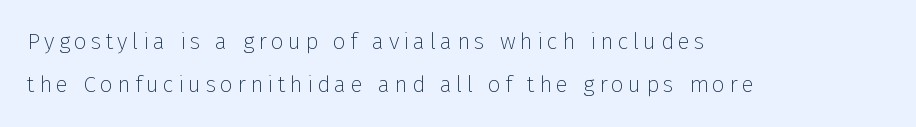
{"italic": "no", "bold": "no", "underline": "no", "align": "left", "line_spacing_ratio": 1.87, "glyph_px": 23}
